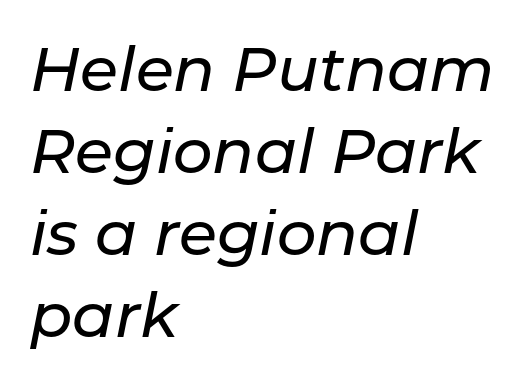
{"italic": "yes", "lean": "right", "slant_degrees": 11, "width": "normal", "stroke_contrast": "low", "x_height": "medium", "monospaced": "no", "underline": "no", "align": "left", "line_spacing": "normal", "line_spacing_ratio": 1.32, "letter_spacing": "normal", "letter_spacing_em": 0.0, "glyph_px": 62}
